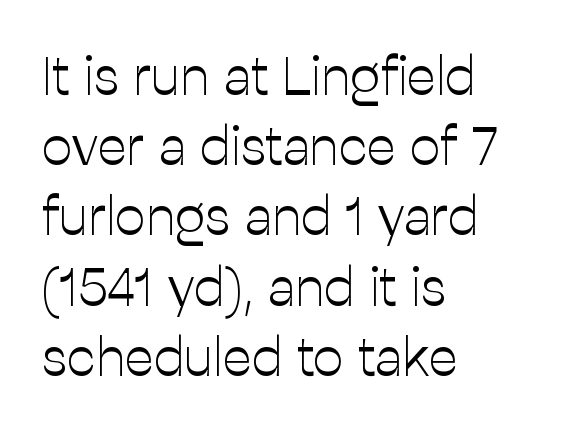
The image shows 54 px light sans-serif type, upright; set left-aligned, normal line spacing (1.3x), normal letter spacing, not underlined; low stroke contrast and a medium x-height.
